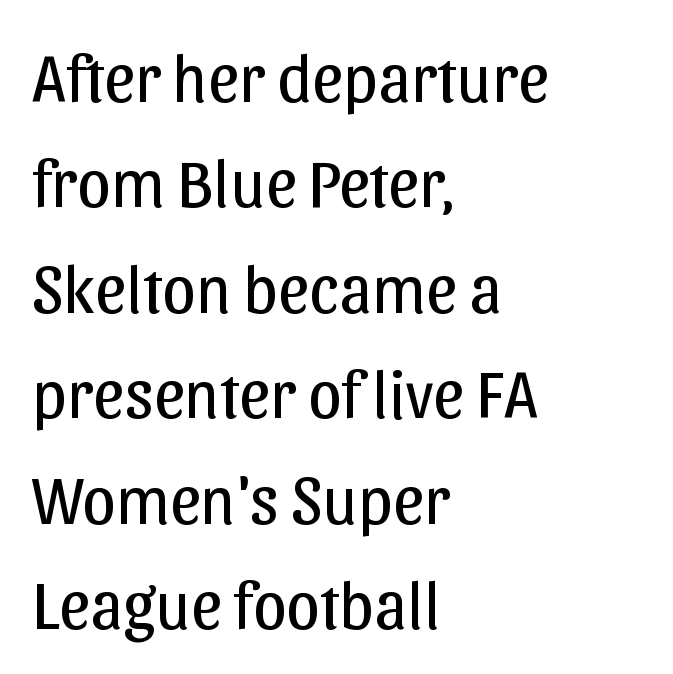
Does the lettering tilt? It doesn't — this is upright. Here the designer chose a conventional face with non-uniform glyph widths. This is not heavy type; no bold has been used. Examine the stroke ends and you'll find no serifs.
